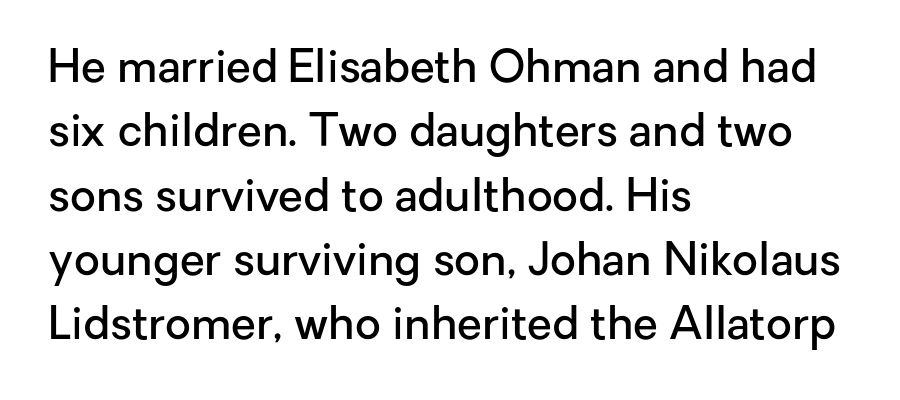
Spacing verdict: proportional, widths tailored to each character. In terms of letterspacing, this is plain default setting. Ordinary non-slanted type is in use. The strokes are fattened partway — semibold, not bold. The glyphs are unaccompanied by any horizontal stroke below them. These lines sit exactly where default settings would place them.
